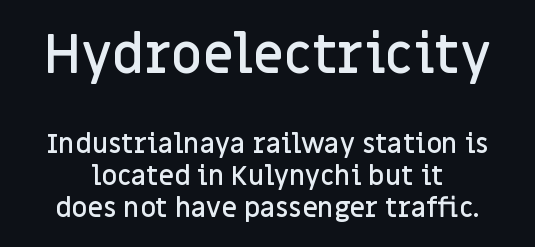
The image shows 54 px semibold sans-serif type, upright; set line spacing 1.17x, normal letter spacing, not underlined; the first (top) block is 2.0x larger; low stroke contrast and a large x-height.
